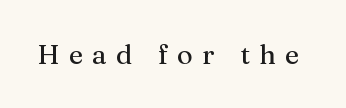
Q: Is the text italic (slanted)? A: No, it is upright.
Q: Is the text underlined? A: No.
Q: Is the spacing between letters normal or unusually wide? A: Unusually wide.
